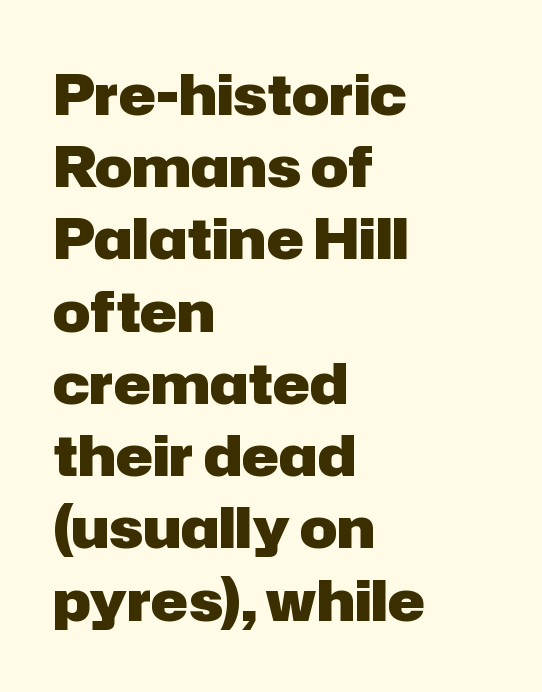
Q: Is the text bold? A: Yes.
Q: Is the text italic (slanted)? A: No, it is upright.
Q: Is the typeface a serif or a sans-serif typeface? A: Sans-serif.
Q: Is the text underlined? A: No.
Q: How is the paragraph aligned? A: Left-aligned.
Q: Is the spacing between letters normal or unusually wide? A: Normal.
Q: Is the spacing between lines tight, normal or loose? A: Normal.
Q: Width (condensed, normal, or wide)? A: Normal.
Q: Stroke contrast? A: Low.
Q: x-height? A: Medium.
Q: Monospaced? A: No.
